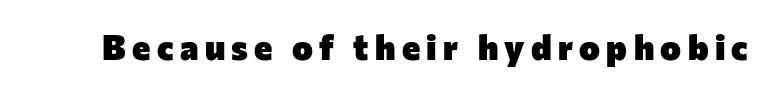
{"serif": "no", "italic": "no", "bold": "yes", "weight": "heavy", "width": "normal", "stroke_contrast": "low", "x_height": "medium", "monospaced": "no", "underline": "no", "glyph_px": 35}
